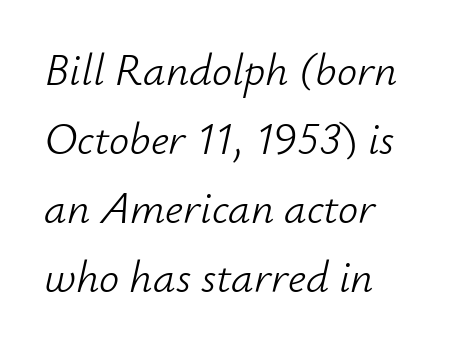
{"italic": "yes", "lean": "right", "slant_degrees": 12, "bold": "no", "weight": "light", "width": "normal", "stroke_contrast": "low", "x_height": "small", "monospaced": "no", "underline": "no", "align": "left", "line_spacing": "normal", "line_spacing_ratio": 1.53, "letter_spacing": "normal", "letter_spacing_em": 0.0, "glyph_px": 45}
